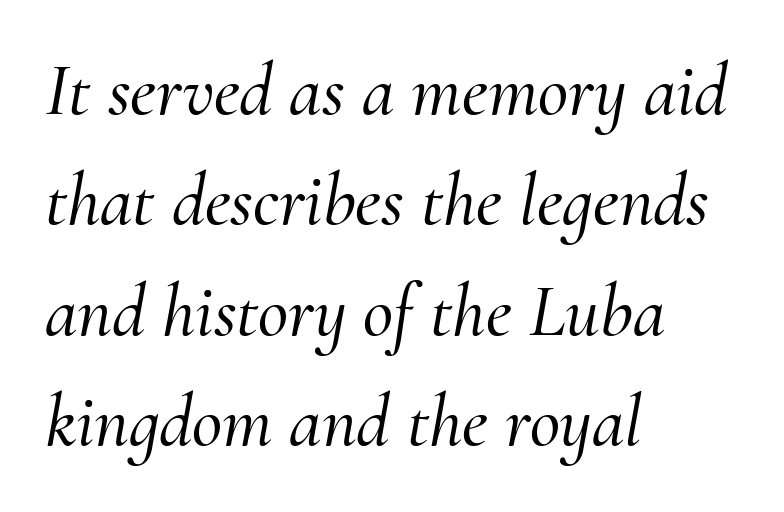
Tall strokes in this sample are angled rather than plumb. Descenders are the only things crossing below the line. Serif or sans? Serif — the stroke terminals have little feet. Is this a fixed-width face? No — the glyphs have proportional, varying widths.
